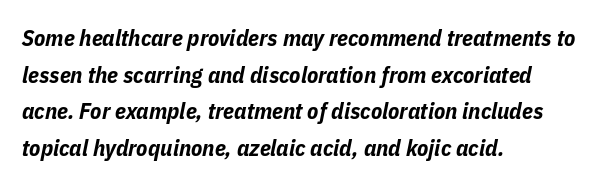
{"italic": "yes", "lean": "right", "slant_degrees": 11, "bold": "yes", "underline": "no", "align": "left", "line_spacing": "normal", "line_spacing_ratio": 1.59, "letter_spacing": "normal", "letter_spacing_em": 0.0, "glyph_px": 23}
